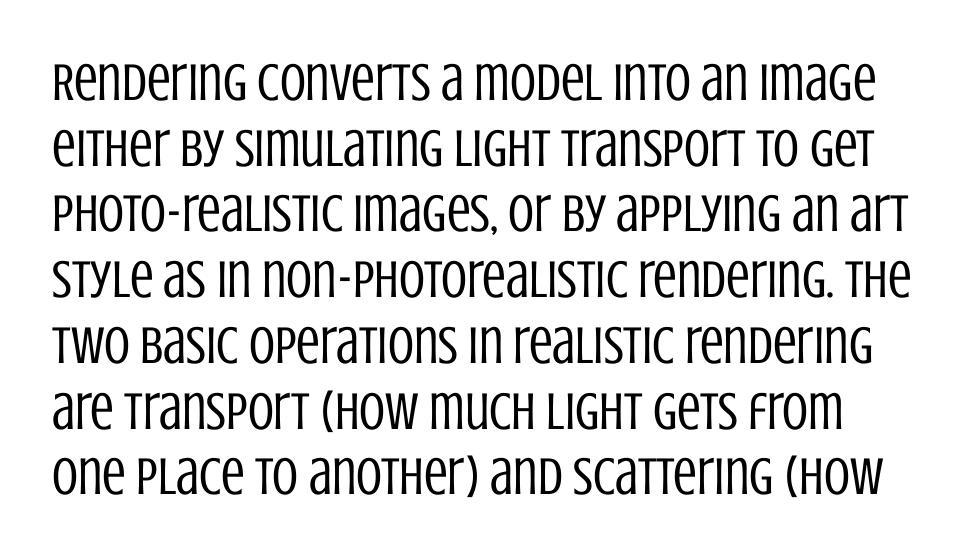
Q: Is the text bold? A: No.
Q: Is the text italic (slanted)? A: No, it is upright.
Q: Is the typeface a serif or a sans-serif typeface? A: Sans-serif.
Q: Is the text underlined? A: No.
Q: Is the spacing between letters normal or unusually wide? A: Normal.
Q: Width (condensed, normal, or wide)? A: Condensed.
Q: Stroke contrast? A: Low.
Q: x-height? A: Large.
Q: Monospaced? A: No.
